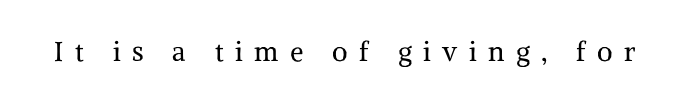
You could only call the tracking loose — the letters float apart. Descenders are the only things crossing below the line. Weight: not bold — regular or lighter. Is there any slant? The stems are plumb.
